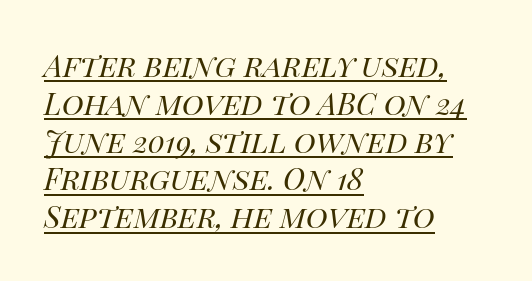
The image shows 30 px regular-weight type, italic (leaning right); set left-aligned, normal line spacing (1.26x), normal letter spacing, underlined; high stroke contrast and a large x-height.
